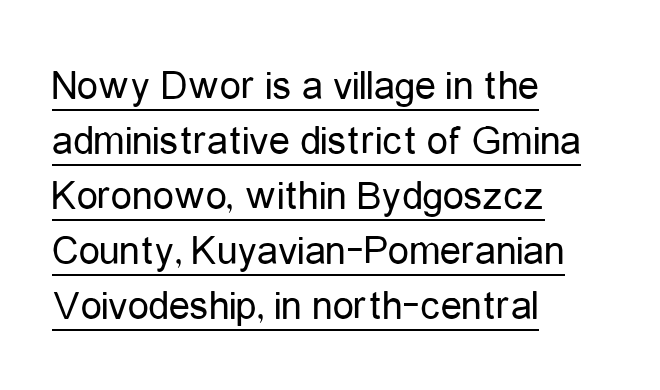
Q: Is the text bold? A: No.
Q: Is the text italic (slanted)? A: No, it is upright.
Q: Is the typeface a serif or a sans-serif typeface? A: Sans-serif.
Q: Is the text underlined? A: Yes.
Q: How is the paragraph aligned? A: Left-aligned.
Q: Is the spacing between letters normal or unusually wide? A: Normal.
Q: Is the spacing between lines tight, normal or loose? A: Normal.
Q: Width (condensed, normal, or wide)? A: Condensed.
Q: Stroke contrast? A: Low.
Q: x-height? A: Medium.
Q: Monospaced? A: No.
